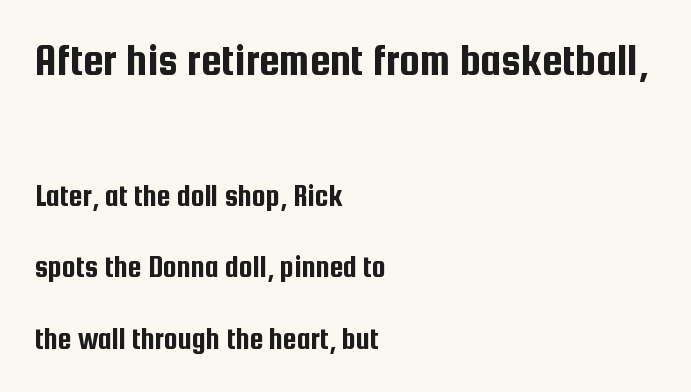
{"serif": "no", "italic": "no", "width": "condensed", "stroke_contrast": "low", "x_height": "medium", "monospaced": "no", "underline": "no", "align": "left", "line_spacing": "loose", "line_spacing_ratio": 2.32, "letter_spacing": "normal", "letter_spacing_em": 0.0, "larger_block": "first", "size_ratio": 1.48, "glyph_px": 46}
